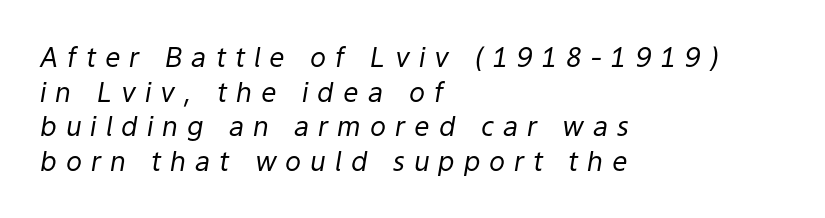
The image shows 27 px text type, italic (leaning right); set left-aligned, normal line spacing (1.28x), unusually wide letter spacing (+0.33 em), not underlined.
